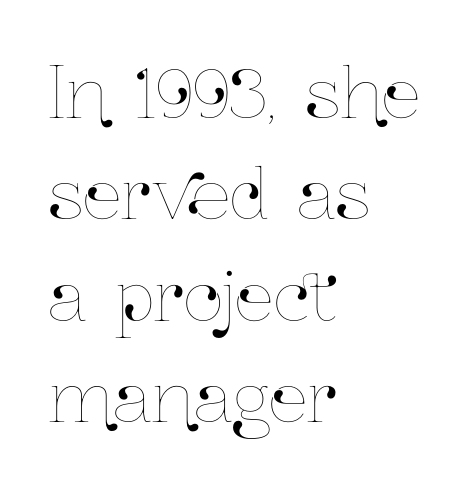
Where is the straight margin? On the left. Letters rest on an invisible, unmarked baseline. Ordinary non-slanted type is in use. Each new line begins a customary step beneath the previous one.
